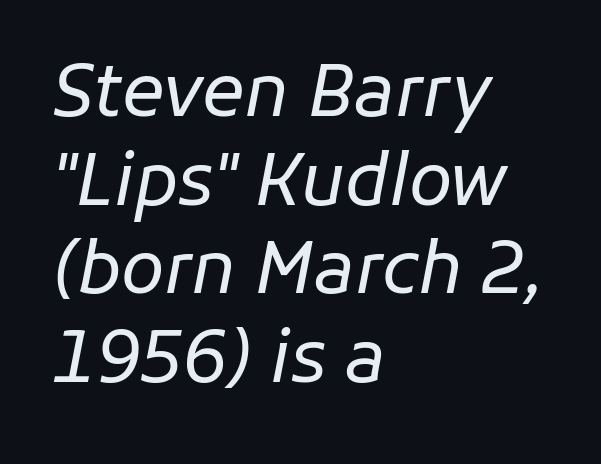
The lines in this sample share a left origin and differ only in where they stop. The font sits on the lighter half of the weight spectrum, regular included. Beneath every word, the page is bare. A typesetter would mark this as italic.
